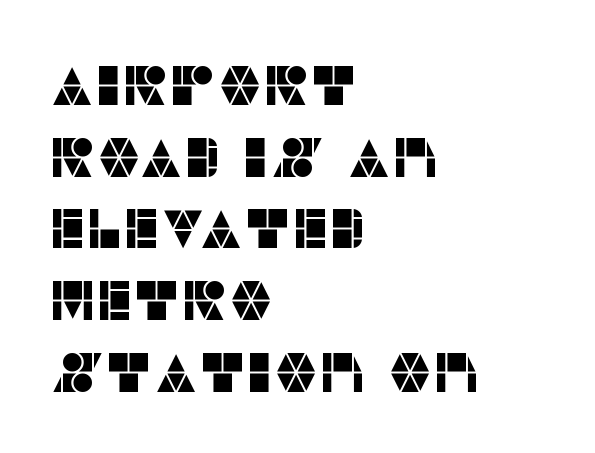
{"serif": "no", "italic": "no", "width": "normal", "stroke_contrast": "low", "x_height": "large", "monospaced": "no", "underline": "no", "align": "left", "line_spacing": "normal", "line_spacing_ratio": 1.28, "letter_spacing": "normal", "letter_spacing_em": 0.0, "glyph_px": 56}
